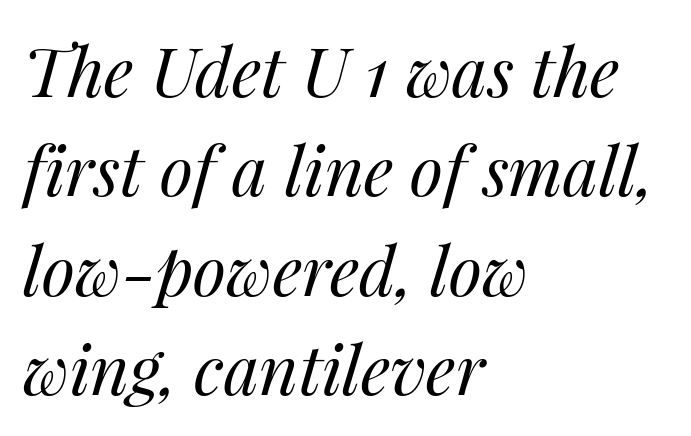
The image shows 68 px regular-weight type, italic (leaning right); set left-aligned, normal line spacing (1.46x), normal letter spacing, not underlined; medium stroke contrast and a medium x-height.
